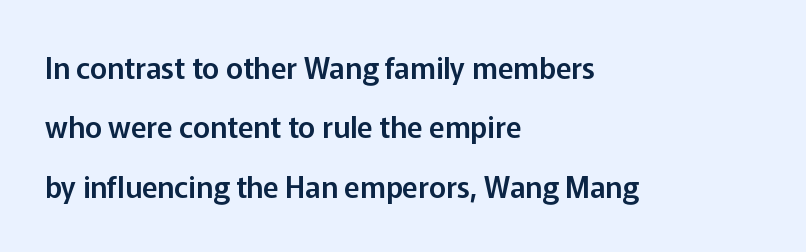
{"serif": "no", "italic": "no", "width": "normal", "stroke_contrast": "low", "x_height": "medium", "monospaced": "no", "underline": "no", "align": "left", "line_spacing": "loose", "line_spacing_ratio": 2.05, "letter_spacing": "normal", "letter_spacing_em": 0.0, "glyph_px": 29}
